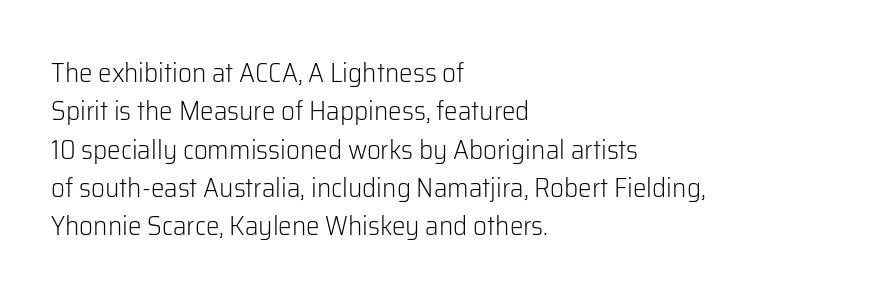
Q: Is the text bold? A: No.
Q: Is the text italic (slanted)? A: No, it is upright.
Q: Is the text underlined? A: No.
Q: How is the paragraph aligned? A: Left-aligned.
Q: Is the spacing between letters normal or unusually wide? A: Normal.
Q: Is the spacing between lines tight, normal or loose? A: Normal.
